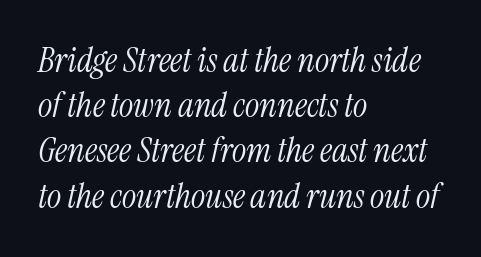
Q: Is the text bold? A: No.
Q: Is the text italic (slanted)? A: Yes, it leans right by about 13 degrees.
Q: Is the typeface a serif or a sans-serif typeface? A: Serif.
Q: Is the text underlined? A: No.
Q: How is the paragraph aligned? A: Left-aligned.
Q: Is the spacing between letters normal or unusually wide? A: Normal.
Q: Is the spacing between lines tight, normal or loose? A: Normal.
Q: Width (condensed, normal, or wide)? A: Condensed.
Q: Stroke contrast? A: Medium.
Q: x-height? A: Medium.
Q: Monospaced? A: No.
